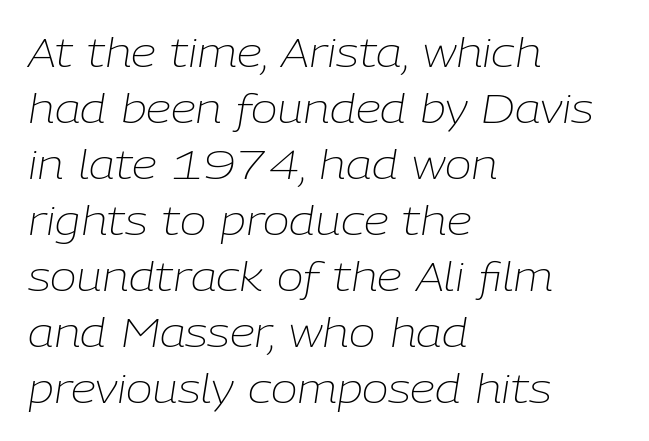
The image shows 40 px light type, italic (leaning right); set left-aligned, normal line spacing (1.4x), normal letter spacing, not underlined; low stroke contrast and a medium x-height.
